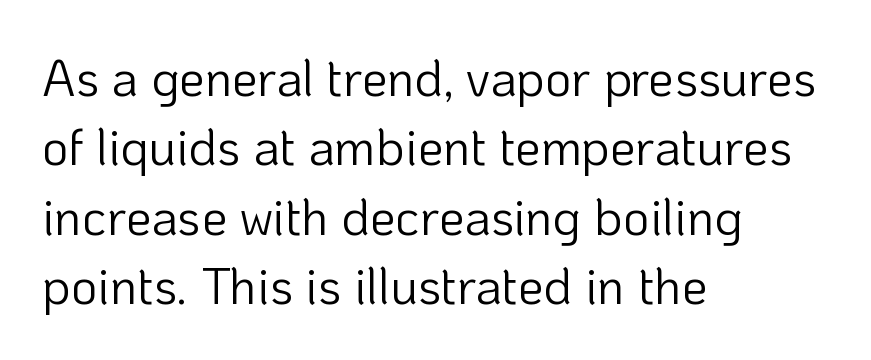
Q: Is the text bold? A: No.
Q: Is the text italic (slanted)? A: No, it is upright.
Q: Is the typeface a serif or a sans-serif typeface? A: Sans-serif.
Q: Is the text underlined? A: No.
Q: How is the paragraph aligned? A: Left-aligned.
Q: Is the spacing between letters normal or unusually wide? A: Normal.
Q: Is the spacing between lines tight, normal or loose? A: Normal.
Q: Width (condensed, normal, or wide)? A: Normal.
Q: Stroke contrast? A: Low.
Q: x-height? A: Medium.
Q: Monospaced? A: No.
